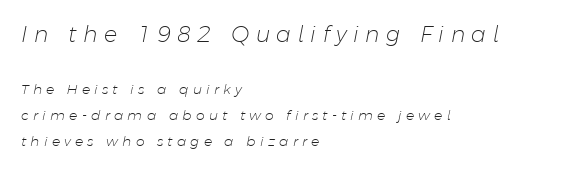
The text block is weighted toward the left margin, trailing off unevenly rightward. Unmarked baselines from the first word to the last. Of the two passages, the one on top uses the larger point size. The rendering inserts visible extra space after every character. Counters stay open thanks to moderate or lighter strokes.
